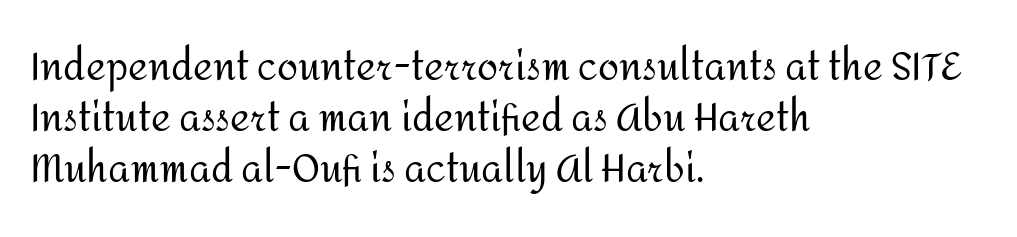
The letters advance in unequal steps, a hallmark of proportional type. Rule under the text: the space is simply empty. Weight: regular or lighter. The paragraph shown leans on its left margin. Characters remain perfectly vertical along every line. The line-height multiplier appears to be the usual default.
